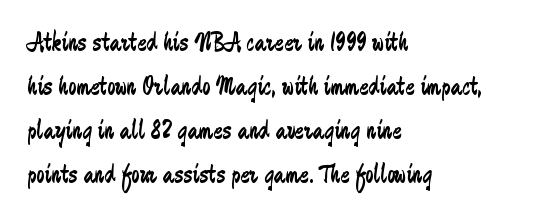
The image shows 28 px regular-weight, condensed sans-serif type; set left-aligned, normal line spacing (1.57x), normal letter spacing, not underlined; low stroke contrast and a medium x-height.
